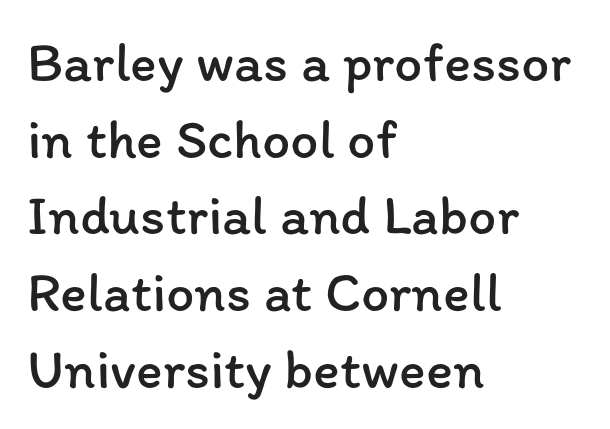
{"italic": "no", "bold": "no", "weight": "regular", "width": "normal", "stroke_contrast": "low", "x_height": "medium", "monospaced": "no", "underline": "no", "align": "left", "line_spacing": "normal", "line_spacing_ratio": 1.37, "letter_spacing": "normal", "letter_spacing_em": 0.0, "glyph_px": 56}
